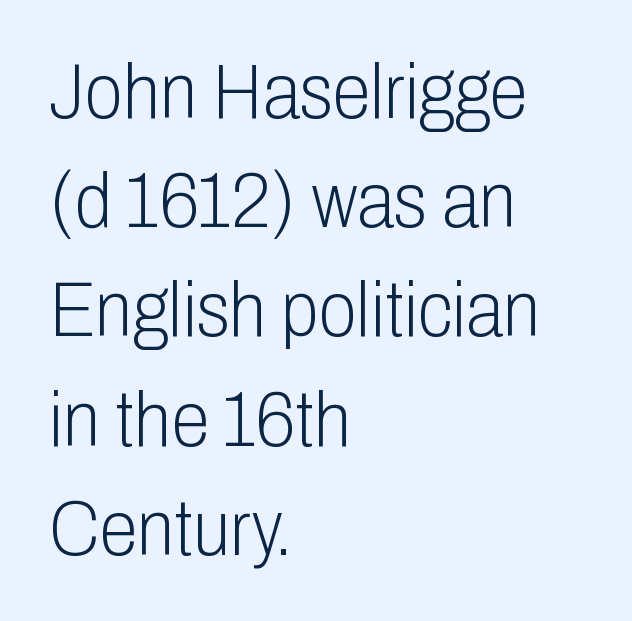
{"serif": "no", "italic": "no", "bold": "no", "weight": "light", "width": "condensed", "stroke_contrast": "low", "x_height": "medium", "monospaced": "no", "underline": "no", "align": "left", "line_spacing": "normal", "line_spacing_ratio": 1.4, "letter_spacing": "normal", "letter_spacing_em": 0.0, "glyph_px": 78}
